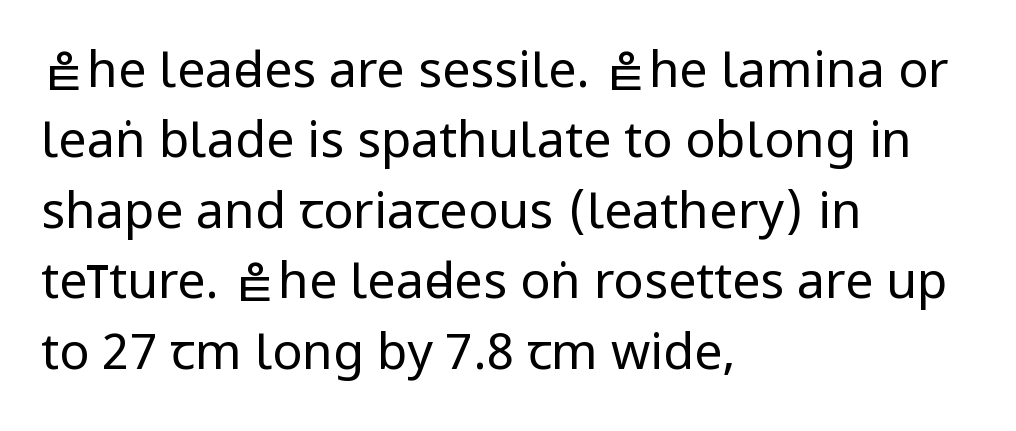
Heft: none added — not bold. Bare-footed words on every line. The font's upright variant was chosen for this text. Does the leading feel generous? No, just average. Layout note: lines flush left. Examine the stroke ends and you'll find no serifs.
